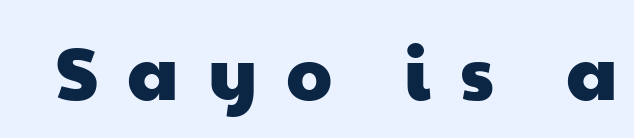
{"serif": "no", "width": "wide", "stroke_contrast": "low", "x_height": "medium", "monospaced": "no", "underline": "no", "letter_spacing": "wide", "letter_spacing_em": 0.39, "glyph_px": 74}
